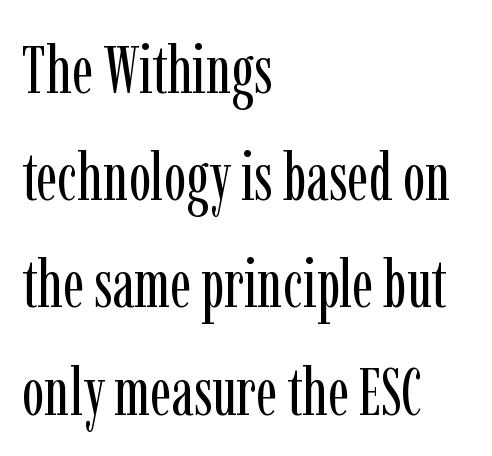
The horizontal fit of the characters is conventional and even. Is this a heavy cut? Hardly; it is regular or lighter. It's the straight-up-and-down kind of type. The area under the type is left untouched. Spacing verdict: proportional, widths tailored to each character. Summary of vertical rhythm: regular, with standard interline spacing.
